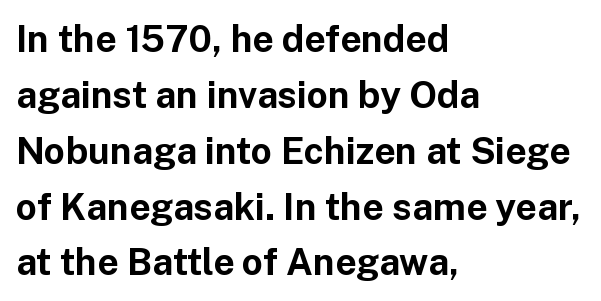
Strong, thick strokes mark this as bold type. Stroke terminals: plain, sans-serif. Posture: vertical. The leading is moderate, giving the passage an even texture. A typesetter would call this proportional, since set widths differ per character. No extra tracking has been applied to these lines.
